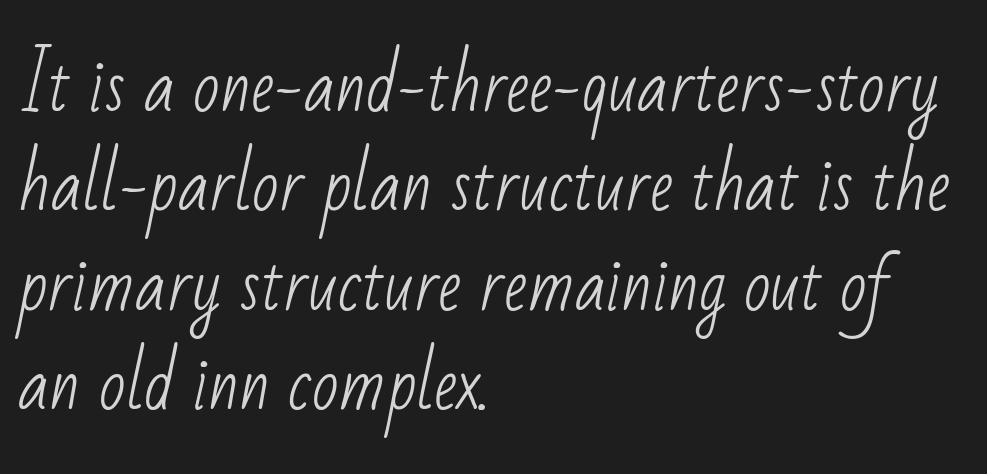
The image shows 70 px light, condensed sans-serif type; set left-aligned, normal line spacing (1.42x), normal letter spacing, not underlined; low stroke contrast and a small x-height.
